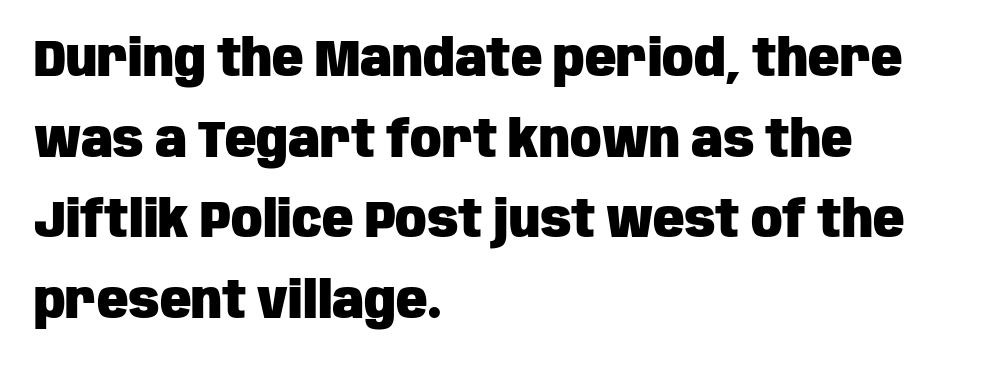
Q: Is the text bold? A: Yes.
Q: Is the text italic (slanted)? A: No, it is upright.
Q: Is the typeface a serif or a sans-serif typeface? A: Sans-serif.
Q: Is the text underlined? A: No.
Q: How is the paragraph aligned? A: Left-aligned.
Q: Is the spacing between letters normal or unusually wide? A: Normal.
Q: Is the spacing between lines tight, normal or loose? A: Normal.
Q: Width (condensed, normal, or wide)? A: Condensed.
Q: Stroke contrast? A: Low.
Q: x-height? A: Large.
Q: Monospaced? A: No.
